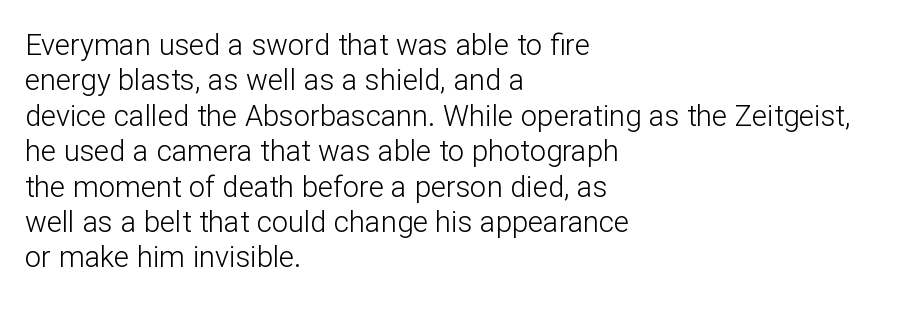
The image shows 29 px light sans-serif type, upright; set left-aligned, line spacing 1.22x, normal letter spacing, not underlined; low stroke contrast and a medium x-height.
